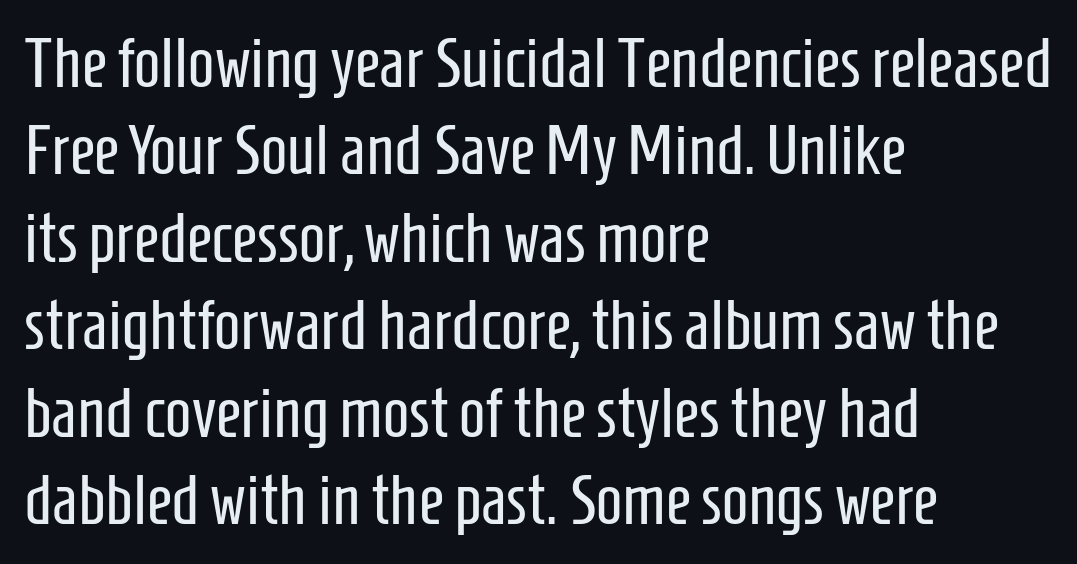
The image shows 70 px regular-weight, condensed sans-serif type, upright; set left-aligned, normal line spacing (1.25x), normal letter spacing, not underlined; low stroke contrast and a medium x-height.
